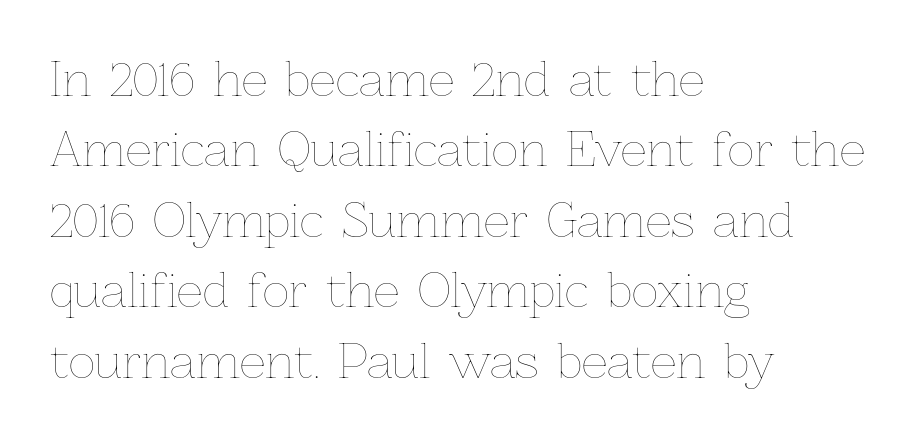
The image shows 46 px thin type, upright; set left-aligned, normal line spacing (1.53x), normal letter spacing, not underlined; low stroke contrast and a medium x-height.
